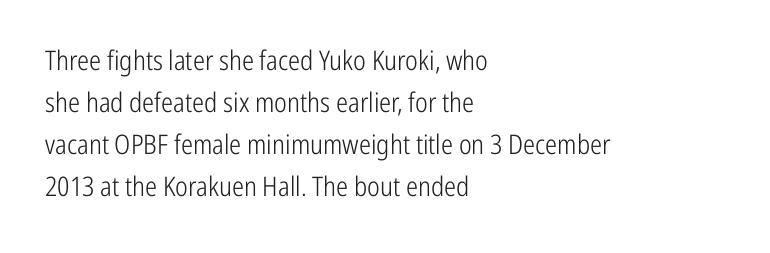
Anything drawn beneath the words? Only blank space. Each word holds together tightly as a unit, with standard inter-letter gaps. Each stroke keeps to a modest, everyday thickness or less. Normally led — the rows are evenly, conventionally spaced. In CSS terms this would be text-align: left. Does the lettering tilt? It doesn't — this is upright.
